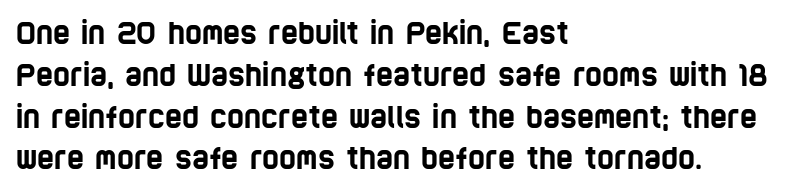
Q: Is the typeface a serif or a sans-serif typeface? A: Sans-serif.
Q: Is the text underlined? A: No.
Q: How is the paragraph aligned? A: Left-aligned.
Q: Is the spacing between letters normal or unusually wide? A: Normal.
Q: Is the spacing between lines tight, normal or loose? A: Normal.
Q: Width (condensed, normal, or wide)? A: Condensed.
Q: Stroke contrast? A: Low.
Q: x-height? A: Large.
Q: Monospaced? A: No.
